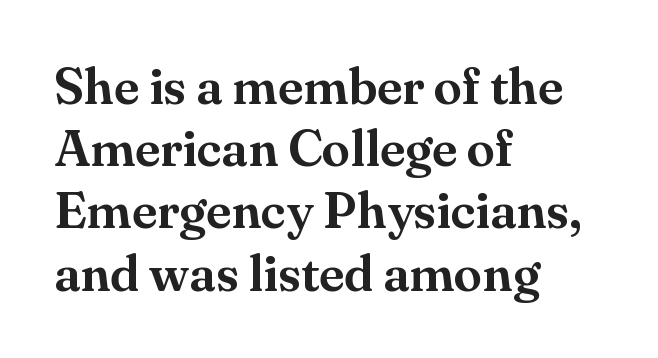
{"serif": "yes", "italic": "no", "width": "normal", "stroke_contrast": "medium", "x_height": "small", "monospaced": "no", "underline": "no", "align": "left", "line_spacing_ratio": 1.22, "letter_spacing": "normal", "letter_spacing_em": 0.0, "glyph_px": 51}
